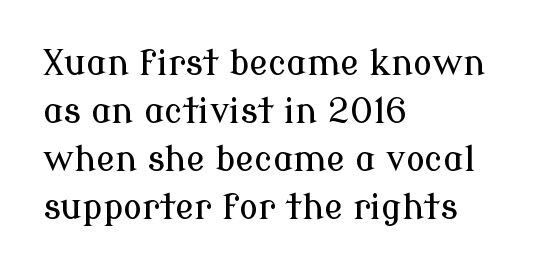
Q: Is the text italic (slanted)? A: No, it is upright.
Q: Is the typeface a serif or a sans-serif typeface? A: Serif.
Q: Is the text underlined? A: No.
Q: How is the paragraph aligned? A: Left-aligned.
Q: Is the spacing between letters normal or unusually wide? A: Normal.
Q: Is the spacing between lines tight, normal or loose? A: Normal.
Q: Width (condensed, normal, or wide)? A: Normal.
Q: Stroke contrast? A: Low.
Q: x-height? A: Medium.
Q: Monospaced? A: No.
